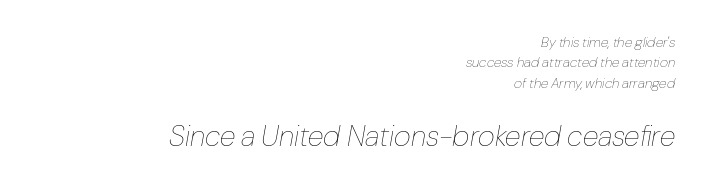
Q: Is the text bold? A: No.
Q: Is the text italic (slanted)? A: Yes, it leans right by about 10 degrees.
Q: Is the text underlined? A: No.
Q: How is the paragraph aligned? A: Right-aligned.
Q: Is the spacing between letters normal or unusually wide? A: Normal.
Q: Is the spacing between lines tight, normal or loose? A: Normal.
Q: Which block of text is set in a larger size, the first (top) or the second (bottom)? A: The second (bottom) one.
Q: Width (condensed, normal, or wide)? A: Normal.
Q: Stroke contrast? A: Low.
Q: x-height? A: Medium.
Q: Monospaced? A: No.
